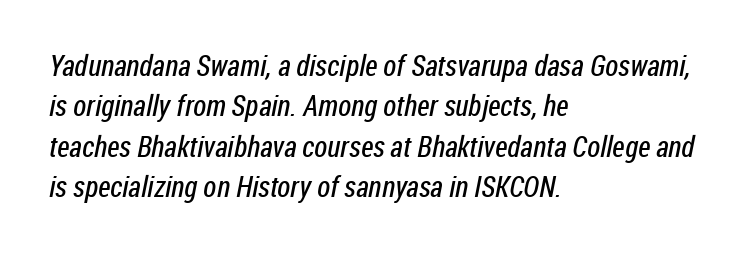
Q: Is the text bold? A: No.
Q: Is the typeface a serif or a sans-serif typeface? A: Sans-serif.
Q: Is the text underlined? A: No.
Q: How is the paragraph aligned? A: Left-aligned.
Q: Is the spacing between letters normal or unusually wide? A: Normal.
Q: Is the spacing between lines tight, normal or loose? A: Normal.
Q: Width (condensed, normal, or wide)? A: Condensed.
Q: Stroke contrast? A: Low.
Q: x-height? A: Medium.
Q: Monospaced? A: No.
